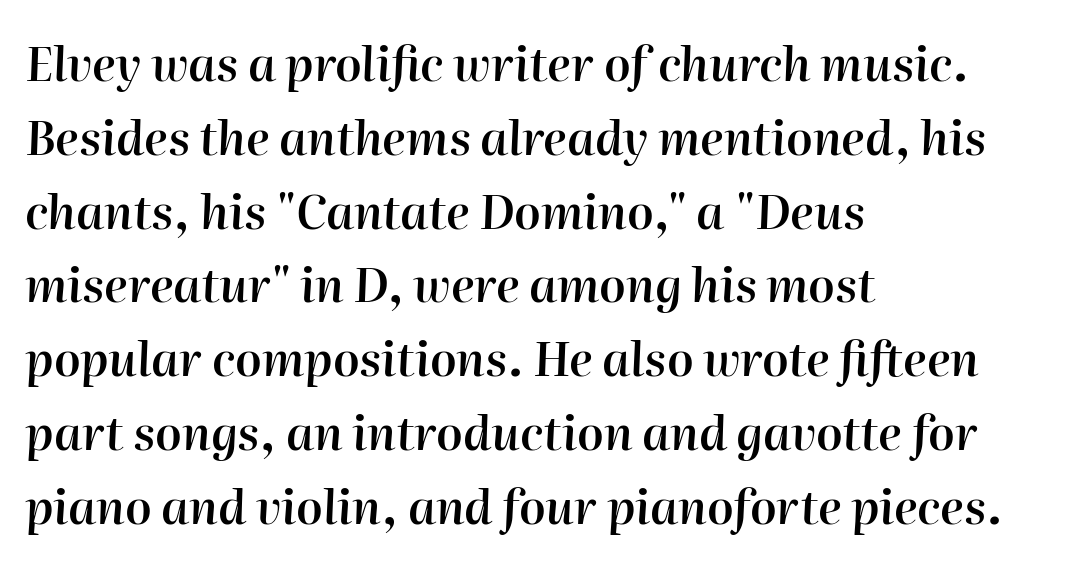
The image shows 47 px semibold type, italic (leaning right); set left-aligned, normal line spacing (1.57x), normal letter spacing, not underlined; high stroke contrast and a medium x-height.
